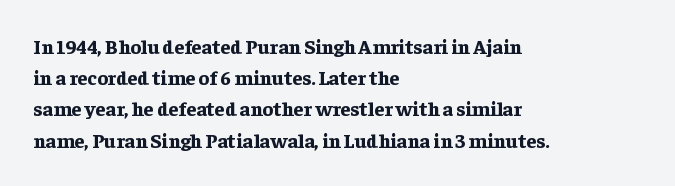
Beneath every word, the page is bare. The letterforms sit shoulder to shoulder at normal distance. The typesetter chose a ragged-right arrangement here. What weight is shown? A full bold with thick strokes.
